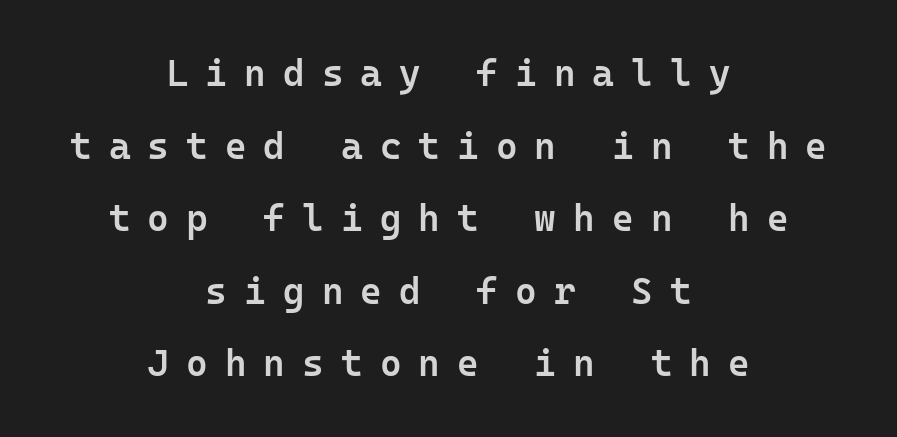
Q: Is the text bold? A: Semi-bold.
Q: Is the text italic (slanted)? A: No, it is upright.
Q: Is the typeface a serif or a sans-serif typeface? A: Sans-serif.
Q: Is the text underlined? A: No.
Q: How is the paragraph aligned? A: Centered.
Q: Is the spacing between letters normal or unusually wide? A: Unusually wide.
Q: Is the spacing between lines tight, normal or loose? A: Loose.
Q: Width (condensed, normal, or wide)? A: Normal.
Q: Stroke contrast? A: Low.
Q: x-height? A: Medium.
Q: Monospaced? A: Yes.
